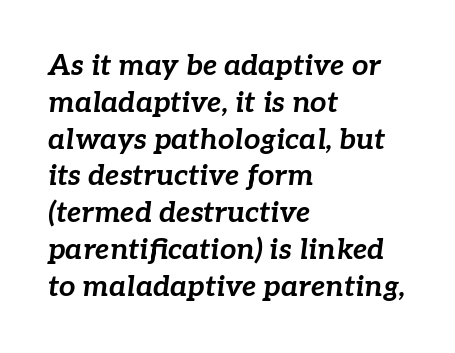
{"italic": "yes", "lean": "right", "slant_degrees": 7, "bold": "yes", "weight": "bold", "width": "normal", "stroke_contrast": "low", "x_height": "medium", "monospaced": "no", "underline": "no", "align": "left", "line_spacing": "normal", "line_spacing_ratio": 1.27, "letter_spacing": "normal", "letter_spacing_em": 0.0, "glyph_px": 29}
